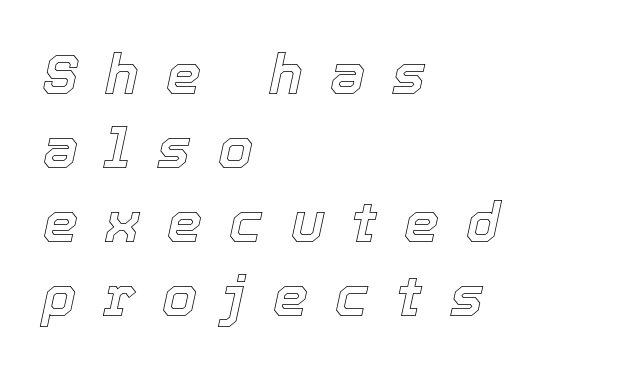
The image shows 56 px text type, italic (leaning right); set left-aligned, normal line spacing (1.32x), unusually wide letter spacing (+0.48 em), not underlined; a medium x-height.
